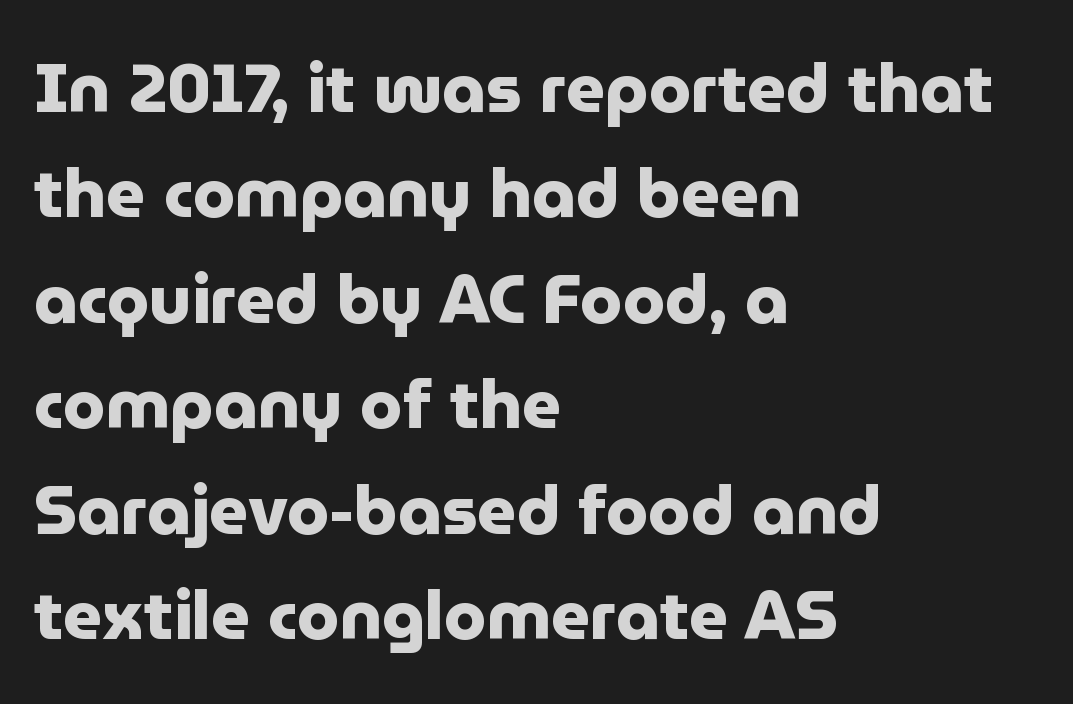
The paragraph has a hard left edge and a soft right edge. Is this a fixed-width face? No — the glyphs have proportional, varying widths. Designer's note — italics off, roman on. The designer left line spacing at the default. The glyphs are unaccompanied by any horizontal stroke below them.
